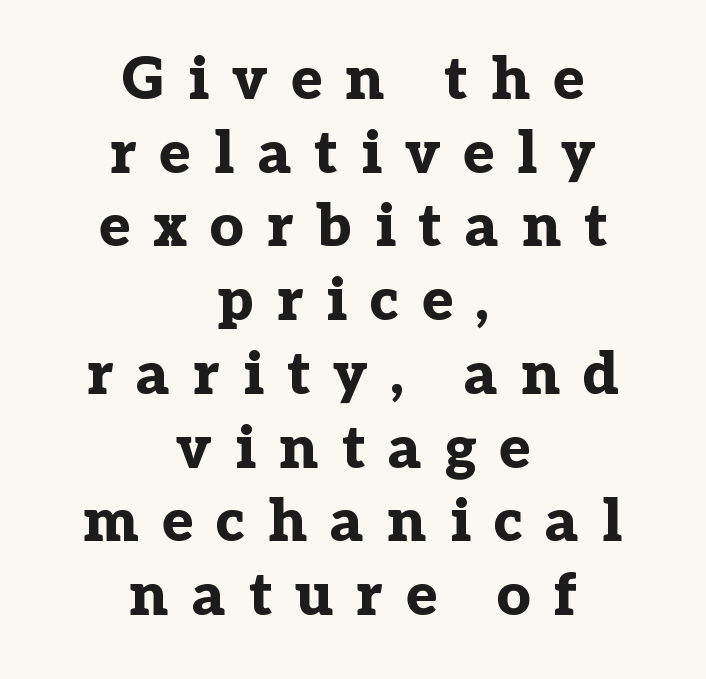
The image shows 59 px bold serif type, upright; set centered, normal line spacing (1.25x), unusually wide letter spacing (+0.39 em), not underlined; low stroke contrast and a medium x-height.
